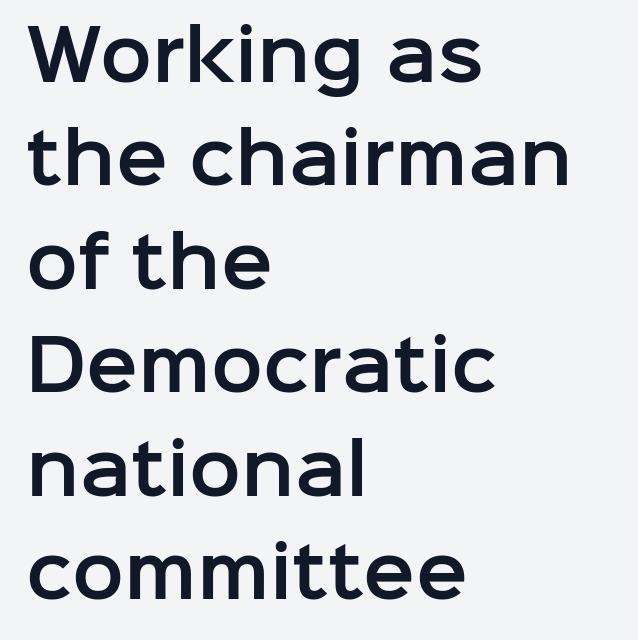
{"serif": "no", "italic": "no", "width": "normal", "stroke_contrast": "low", "x_height": "medium", "monospaced": "no", "underline": "no", "align": "left", "line_spacing": "normal", "line_spacing_ratio": 1.5, "letter_spacing": "normal", "letter_spacing_em": 0.0, "glyph_px": 69}
